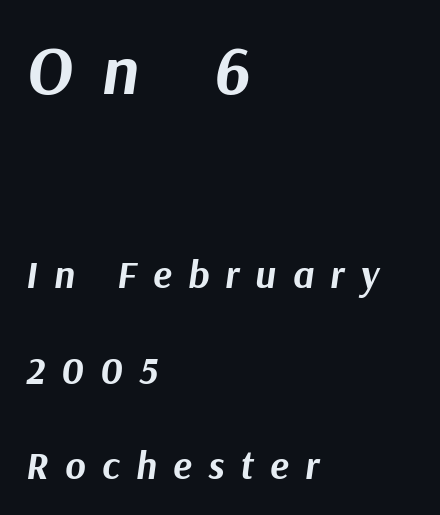
The image shows 69 px bold type, italic (leaning right); set left-aligned, loose line spacing (2.45x), unusually wide letter spacing (+0.42 em), not underlined; the first (top) block is 1.77x larger; medium stroke contrast and a medium x-height.
